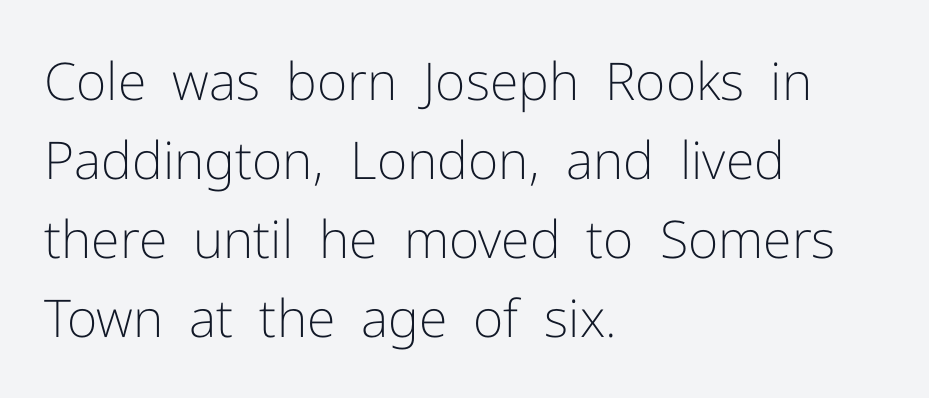
Descender tails drop into unmarked territory. The strokes carry an ordinary text weight at most. The letters advance in unequal steps, a hallmark of proportional type. Leading: standard. The type is set solid horizontally, with unmodified tracking.
